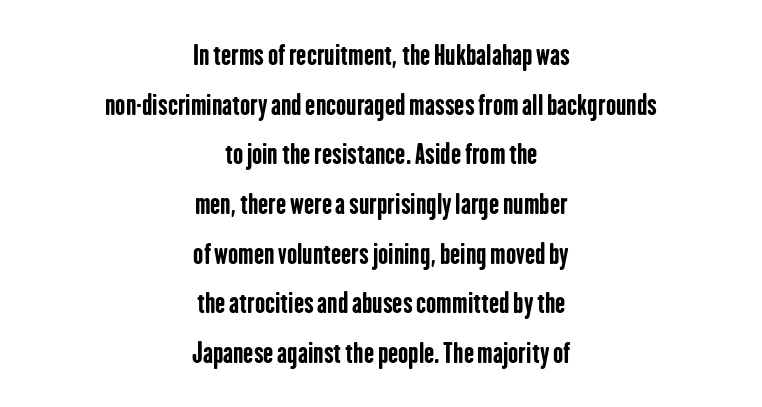
{"italic": "no", "bold": "yes", "underline": "no", "align": "center", "line_spacing_ratio": 1.84, "letter_spacing": "normal", "letter_spacing_em": 0.0, "glyph_px": 27}
